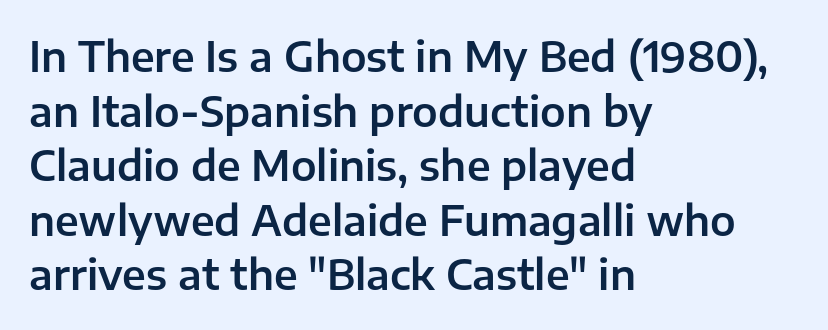
The image shows 41 px sans-serif type, upright; set left-aligned, normal line spacing (1.33x), normal letter spacing, not underlined; low stroke contrast and a medium x-height.
